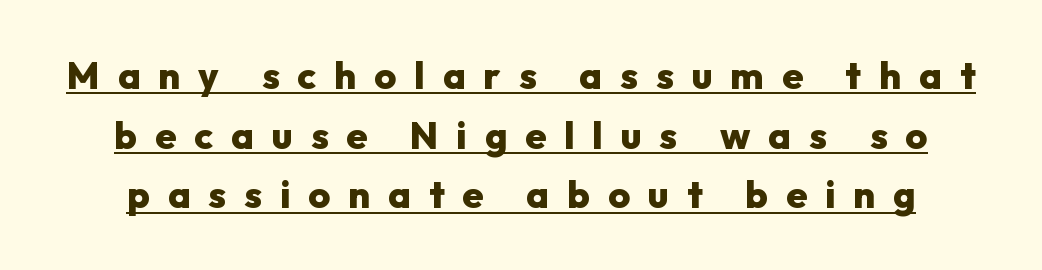
The image shows 38 px heavy sans-serif type, upright; set normal line spacing (1.57x), unusually wide letter spacing (+0.47 em), underlined; low stroke contrast and a medium x-height.
